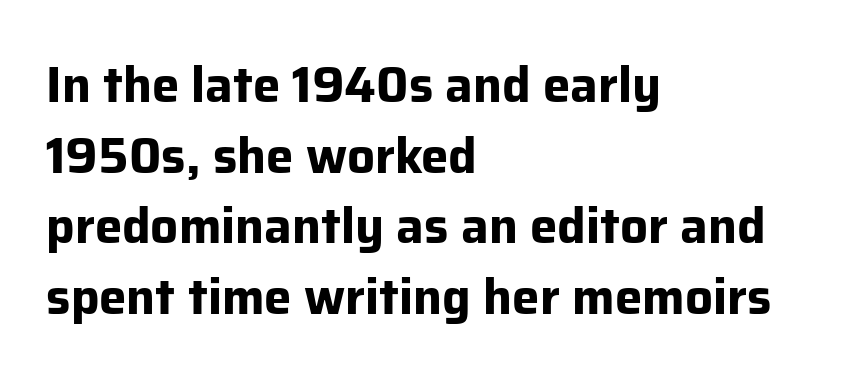
Set as a true bold cut, around the 700 mark. Serifs: no, the terminals of the letterforms are clean. Just letters on the line, the space beneath them empty. Quick note: interline space is typical. A student would call this left alignment; a typographer would say flush left, rag right. This sample uses plain, unmodified letter spacing.
